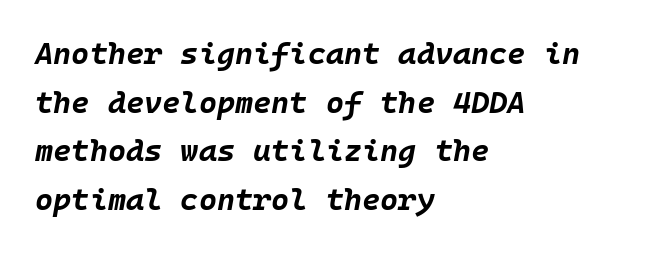
The image shows 31 px bold type, italic (leaning right), monospaced; set left-aligned, normal line spacing (1.57x), normal letter spacing, not underlined; low stroke contrast and a large x-height.
